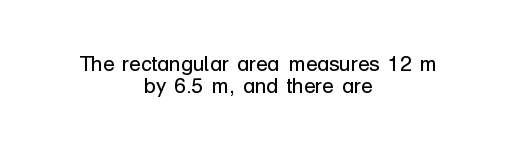
{"italic": "no", "bold": "no", "underline": "no", "align": "center", "line_spacing": "tight", "line_spacing_ratio": 1.07, "letter_spacing": "normal", "letter_spacing_em": 0.0, "glyph_px": 21}
